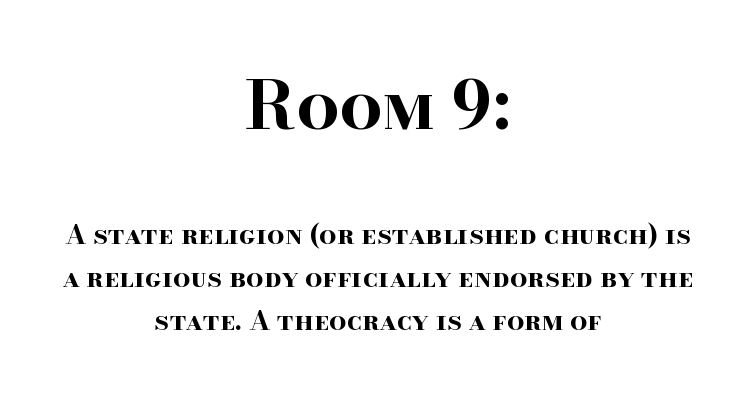
{"serif": "yes", "italic": "no", "bold": "yes", "weight": "bold", "width": "wide", "stroke_contrast": "high", "x_height": "small", "monospaced": "no", "underline": "no", "align": "center", "line_spacing": "normal", "line_spacing_ratio": 1.59, "letter_spacing": "normal", "letter_spacing_em": 0.0, "larger_block": "first", "size_ratio": 2.48, "glyph_px": 67}
